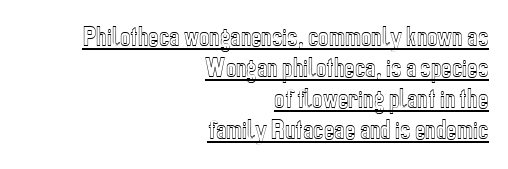
The image shows 22 px text type, upright; set right-aligned, normal line spacing (1.41x), normal letter spacing, underlined.
